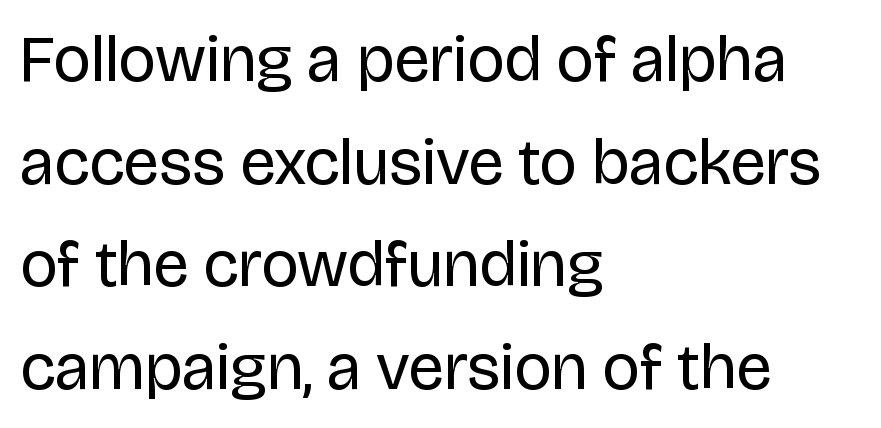
{"serif": "no", "italic": "no", "bold": "no", "weight": "regular", "width": "normal", "stroke_contrast": "low", "x_height": "large", "monospaced": "no", "underline": "no", "align": "left", "line_spacing": "normal", "line_spacing_ratio": 1.58, "letter_spacing": "normal", "letter_spacing_em": 0.0, "glyph_px": 65}
